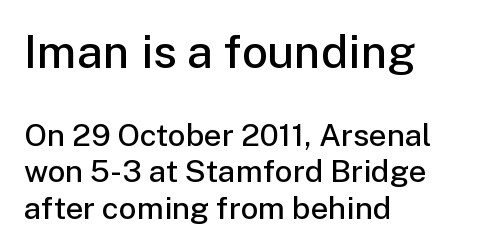
{"serif": "no", "italic": "no", "bold": "semi", "weight": "semibold", "width": "normal", "stroke_contrast": "low", "x_height": "medium", "monospaced": "no", "underline": "no", "align": "left", "line_spacing_ratio": 1.19, "letter_spacing": "normal", "letter_spacing_em": 0.0, "larger_block": "first", "size_ratio": 1.48, "glyph_px": 46}
